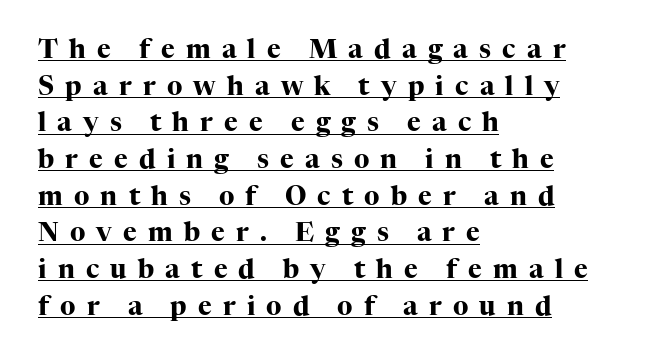
The image shows 26 px bold type, upright; set left-aligned, normal line spacing (1.41x), unusually wide letter spacing (+0.43 em), underlined.
